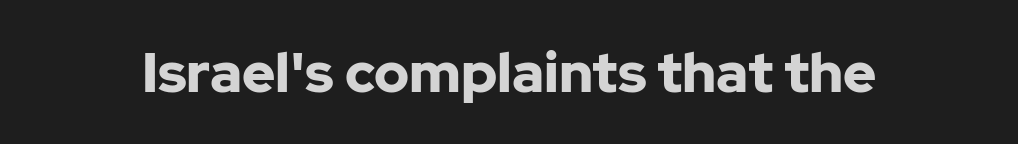
Q: Is the text bold? A: Yes.
Q: Is the text italic (slanted)? A: No, it is upright.
Q: Is the typeface a serif or a sans-serif typeface? A: Sans-serif.
Q: Is the text underlined? A: No.
Q: Is the spacing between letters normal or unusually wide? A: Normal.
Q: Width (condensed, normal, or wide)? A: Normal.
Q: Stroke contrast? A: Low.
Q: x-height? A: Medium.
Q: Monospaced? A: No.
